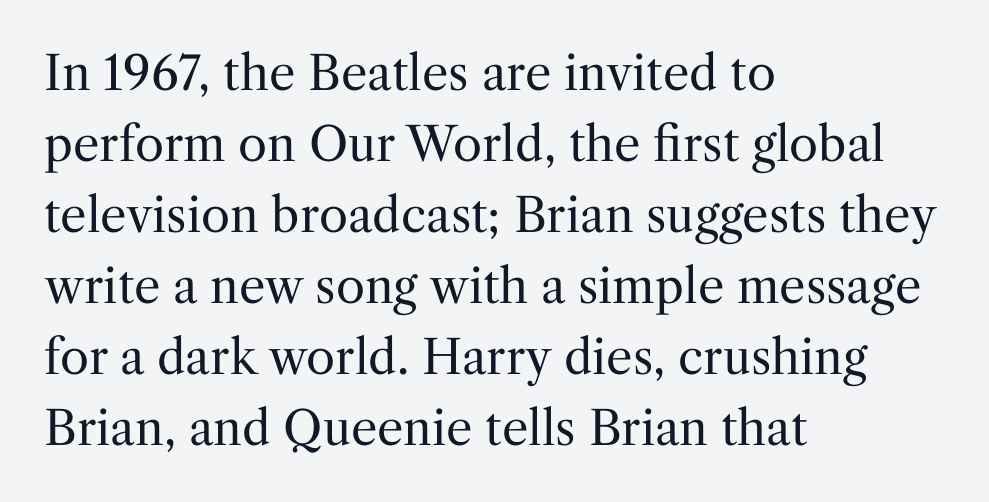
The image shows 47 px regular-weight serif type, upright; set left-aligned, normal line spacing (1.51x), normal letter spacing, not underlined; medium stroke contrast and a medium x-height.
